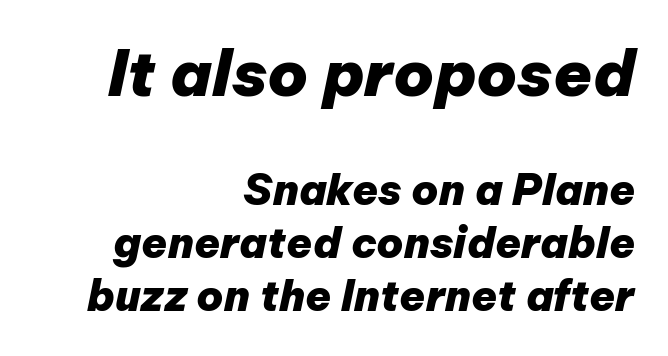
Is the block centered? No — it sits flush against the right margin. The face used here is proportionally spaced, like ordinary book or web type. The foot of each line stays bare and open. If you drew a line through each stem, it would be angled.
